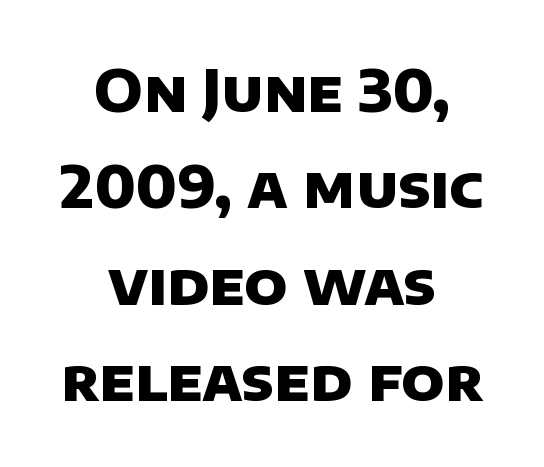
Q: Is the text bold? A: Yes.
Q: Is the typeface a serif or a sans-serif typeface? A: Sans-serif.
Q: Is the text underlined? A: No.
Q: How is the paragraph aligned? A: Centered.
Q: Is the spacing between letters normal or unusually wide? A: Normal.
Q: Is the spacing between lines tight, normal or loose? A: Normal.
Q: Width (condensed, normal, or wide)? A: Normal.
Q: Stroke contrast? A: Low.
Q: x-height? A: Large.
Q: Monospaced? A: No.
